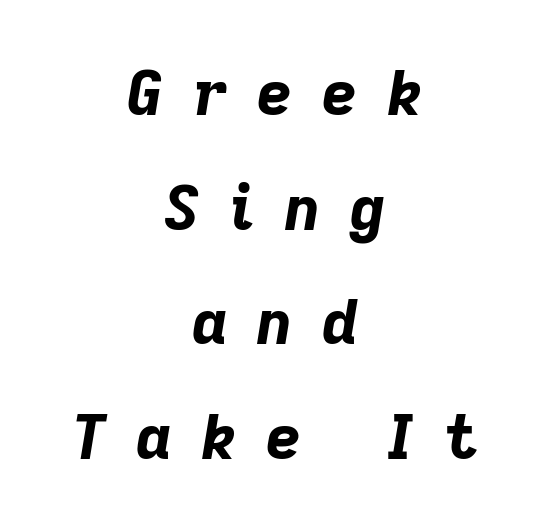
{"italic": "yes", "lean": "right", "slant_degrees": 9, "bold": "yes", "weight": "bold", "width": "normal", "stroke_contrast": "low", "x_height": "medium", "monospaced": "no", "underline": "no", "align": "center", "line_spacing_ratio": 1.88, "letter_spacing": "wide", "letter_spacing_em": 0.49, "glyph_px": 61}
